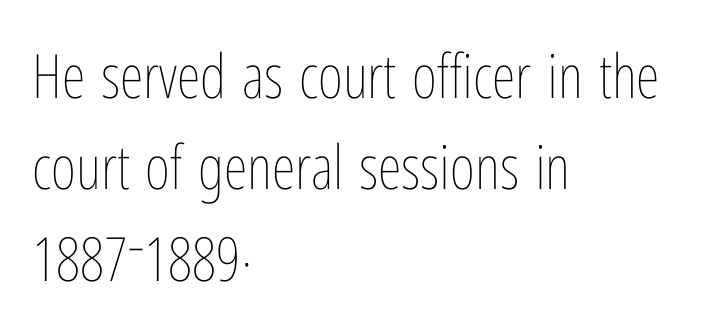
Q: Is the text bold? A: No.
Q: Is the text italic (slanted)? A: No, it is upright.
Q: Is the text underlined? A: No.
Q: How is the paragraph aligned? A: Left-aligned.
Q: Is the spacing between letters normal or unusually wide? A: Normal.
Q: Is the spacing between lines tight, normal or loose? A: Normal.
Q: Width (condensed, normal, or wide)? A: Condensed.
Q: Stroke contrast? A: Low.
Q: x-height? A: Medium.
Q: Monospaced? A: No.
